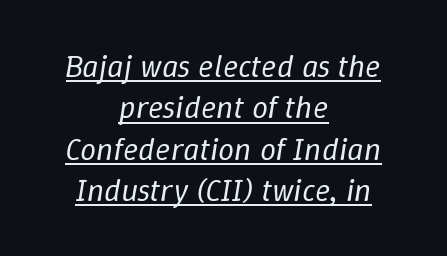
The image shows 32 px regular-weight type, italic (leaning right); set centered, normal line spacing (1.29x), normal letter spacing, underlined; low stroke contrast and a medium x-height.
